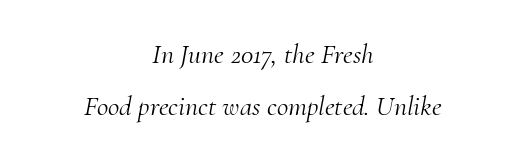
{"serif": "yes", "italic": "yes", "lean": "right", "slant_degrees": 10, "bold": "no", "weight": "light", "width": "normal", "stroke_contrast": "medium", "x_height": "small", "monospaced": "no", "underline": "no", "align": "center", "line_spacing_ratio": 1.85, "letter_spacing": "normal", "letter_spacing_em": 0.0, "glyph_px": 28}
